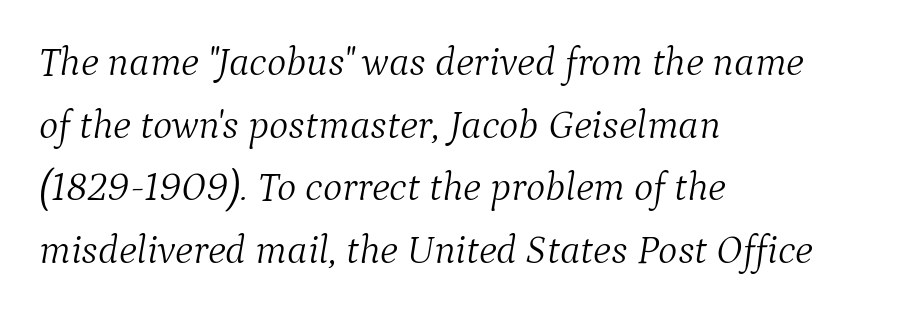
Note the varied advance widths — an 'i' is clearly narrower than an 'm'. Letter spacing: default. On a weight scale, this lands at 450 or below. I'd call this a serif setting — the letters wear small feet.
